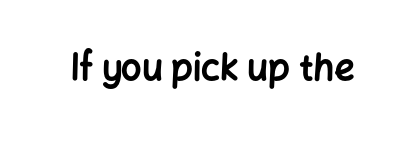
This sample uses plain, unmodified letter spacing. Examine the stroke ends and you'll find no serifs. Spacing verdict: proportional, widths tailored to each character. The specimen reads as upright at a glance.
